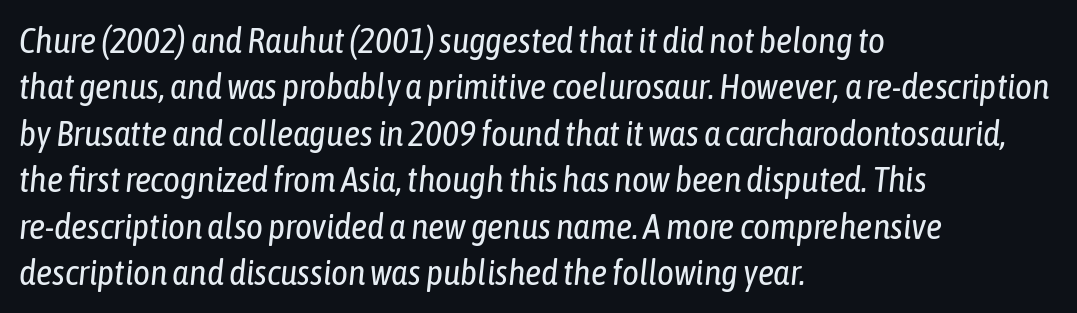
The type is set solid horizontally, with unmodified tracking. Looking at the ascenders, they clearly lean. A light-to-regular cut is what we see here. A typesetter would call this proportional, since set widths differ per character. Alignment: flush left.
